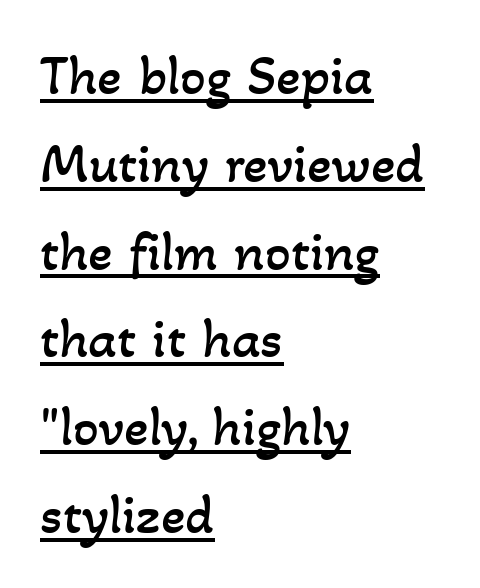
Compared with a typical body face, this is equally light or lighter still. Think of a printed novel: that variable character pitch is what you see here. Honestly, the row spacing looks completely unremarkable. This is underlined copy, the kind a proofreader might mark for attention.
